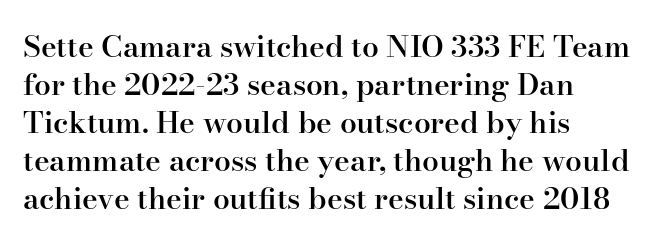
On the weight axis this lands at semibold, roughly 600. Each letter keeps its own natural width here, so spacing adapts to shape. Which margin do the lines hug? The left one — the right edge is uneven. This sample uses a serif face. The vertical gap from one line to the next is medium.
